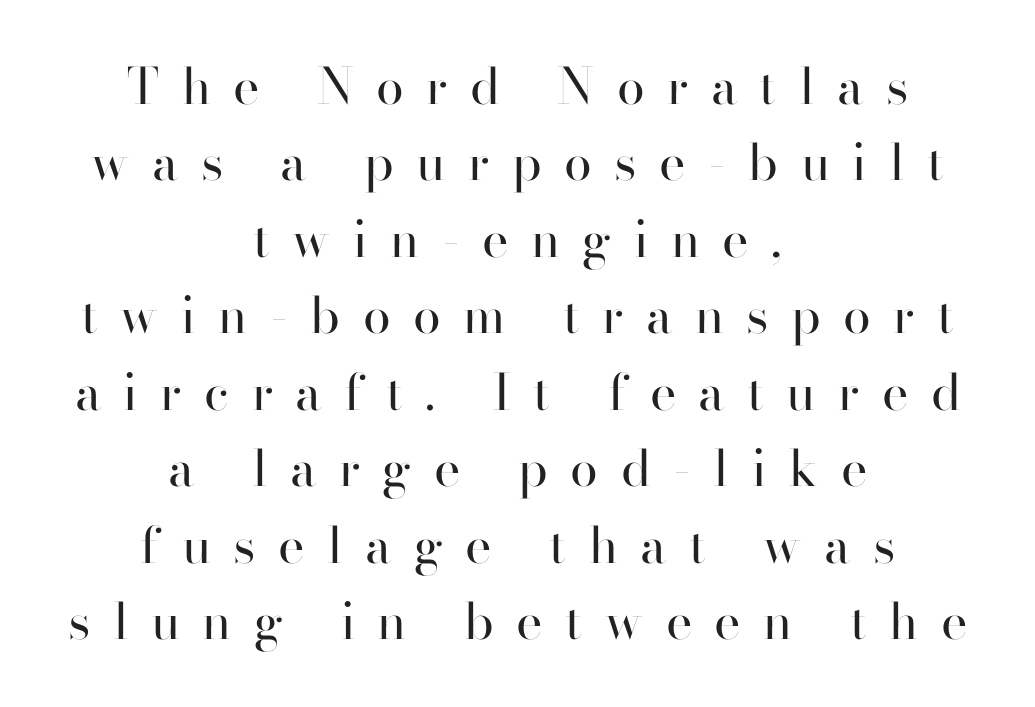
The image shows 50 px regular-weight sans-serif type, upright; set centered, normal line spacing (1.53x), unusually wide letter spacing (+0.45 em), not underlined; high stroke contrast and a small x-height.
